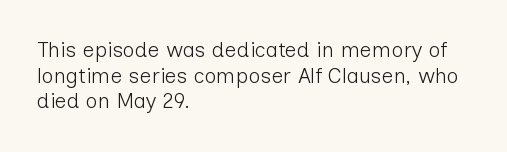
{"italic": "no", "bold": "no", "underline": "no", "align": "left", "line_spacing_ratio": 1.22, "letter_spacing": "normal", "letter_spacing_em": 0.0, "glyph_px": 21}
